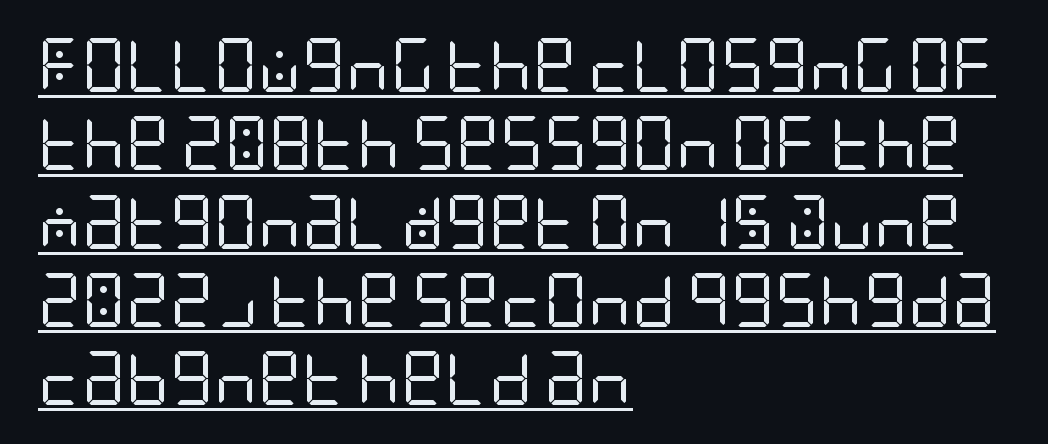
The image shows 54 px regular-weight, condensed sans-serif type, upright; set left-aligned, normal line spacing (1.45x), normal letter spacing, underlined; low stroke contrast and a large x-height.
